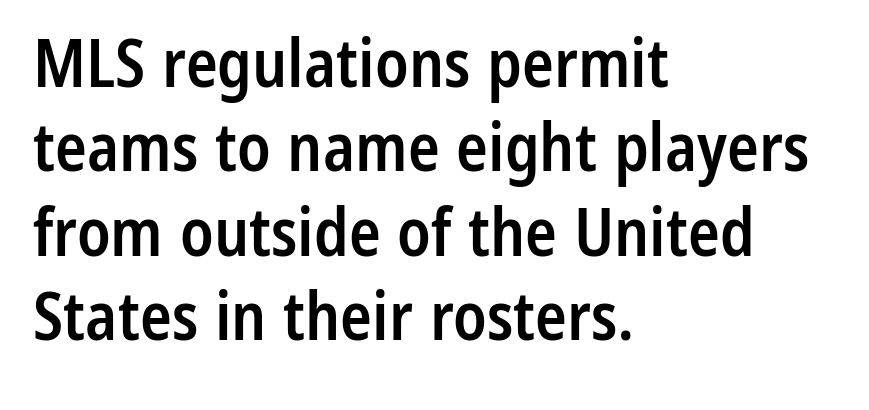
{"serif": "no", "italic": "no", "bold": "semi", "weight": "semibold", "width": "condensed", "stroke_contrast": "low", "x_height": "medium", "monospaced": "no", "underline": "no", "align": "left", "line_spacing": "normal", "line_spacing_ratio": 1.28, "letter_spacing": "normal", "letter_spacing_em": 0.0, "glyph_px": 66}
